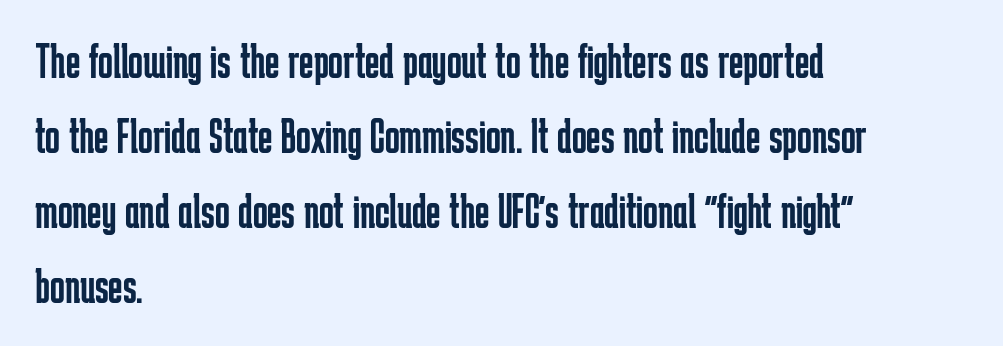
Quick note: interline space is typical. Weight: regular or lighter. Unmarked baselines from the first word to the last. Posture: vertical.
